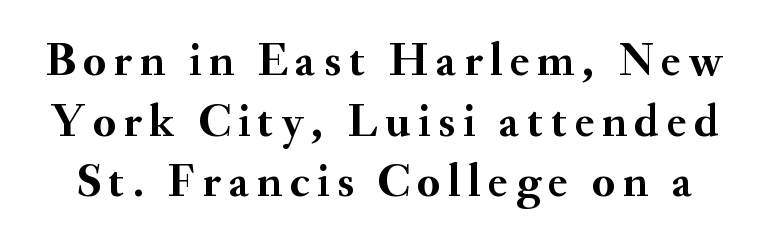
The image shows 46 px semibold serif type, upright; set normal line spacing (1.32x), not underlined; medium stroke contrast and a small x-height.
